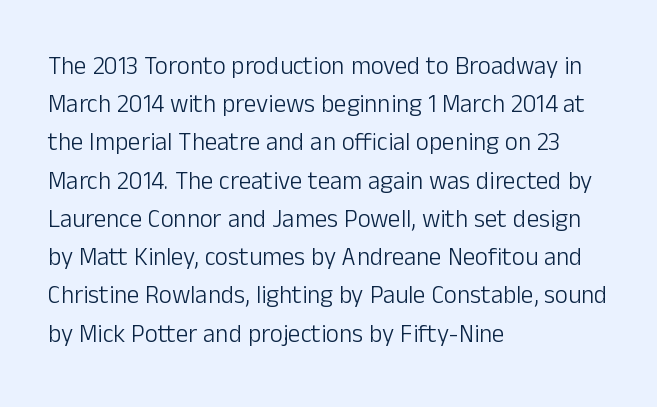
{"italic": "no", "bold": "no", "underline": "no", "align": "left", "line_spacing": "normal", "line_spacing_ratio": 1.53, "letter_spacing": "normal", "letter_spacing_em": 0.0, "glyph_px": 25}
